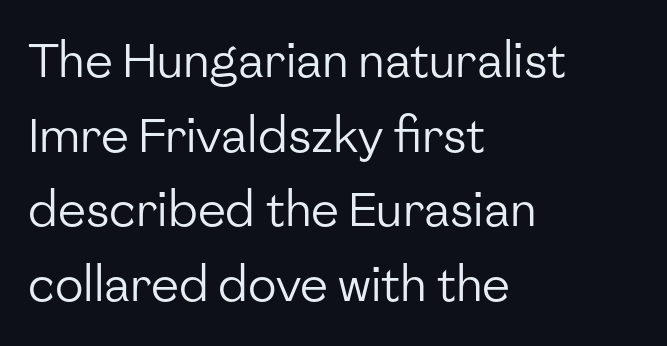
Q: Is the text bold? A: No.
Q: Is the text italic (slanted)? A: No, it is upright.
Q: Is the typeface a serif or a sans-serif typeface? A: Sans-serif.
Q: Is the text underlined? A: No.
Q: How is the paragraph aligned? A: Left-aligned.
Q: Is the spacing between letters normal or unusually wide? A: Normal.
Q: Is the spacing between lines tight, normal or loose? A: Normal.
Q: Width (condensed, normal, or wide)? A: Normal.
Q: Stroke contrast? A: Low.
Q: x-height? A: Medium.
Q: Monospaced? A: No.
